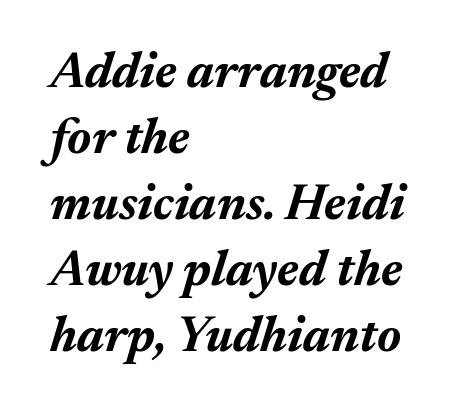
{"italic": "yes", "lean": "right", "slant_degrees": 17, "bold": "yes", "weight": "bold", "width": "normal", "stroke_contrast": "medium", "x_height": "medium", "monospaced": "no", "underline": "no", "align": "left", "line_spacing": "normal", "line_spacing_ratio": 1.32, "letter_spacing": "normal", "letter_spacing_em": 0.0, "glyph_px": 50}
